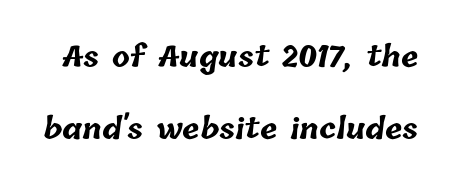
Nobody drew a line under any word here. How are the letters spaced? Ordinarily, with no added tracking. These lines are rendered in a variable-pitch font. The font is running at its bold setting. This block would shrink considerably if given ordinary leading; it's expanded now.
